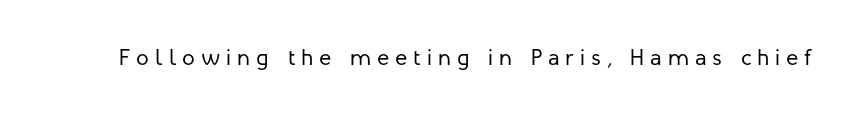
{"italic": "no", "bold": "no", "underline": "no", "letter_spacing": "wide", "letter_spacing_em": 0.26, "glyph_px": 23}
